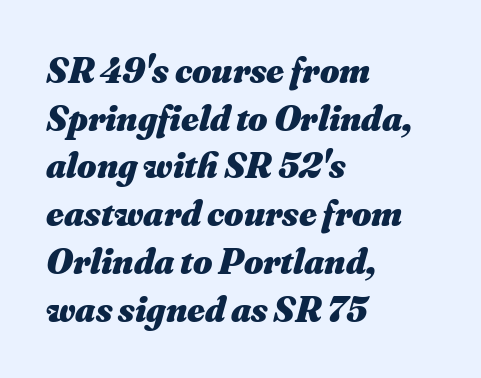
Honestly, the letter spacing is just normal — you wouldn't notice it. The text block is weighted toward the left margin, trailing off unevenly rightward. This sample uses an oblique cut, with every glyph tilted off the vertical. Think of a printed novel: that variable character pitch is what you see here.
